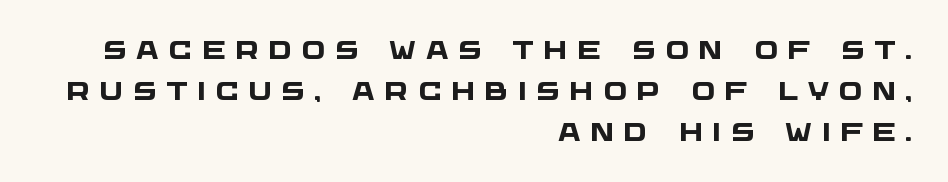
The image shows 25 px bold type; set right-aligned, normal line spacing (1.64x), unusually wide letter spacing (+0.38 em), not underlined.
